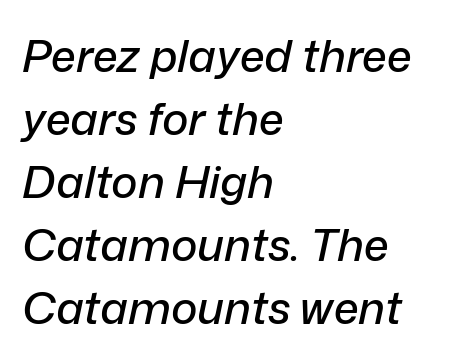
{"italic": "yes", "lean": "right", "slant_degrees": 12, "width": "normal", "stroke_contrast": "low", "x_height": "medium", "monospaced": "no", "underline": "no", "align": "left", "line_spacing": "normal", "line_spacing_ratio": 1.4, "letter_spacing": "normal", "letter_spacing_em": 0.0, "glyph_px": 45}
